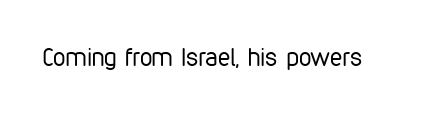
The image shows 25 px text type, upright; set normal letter spacing, not underlined.
